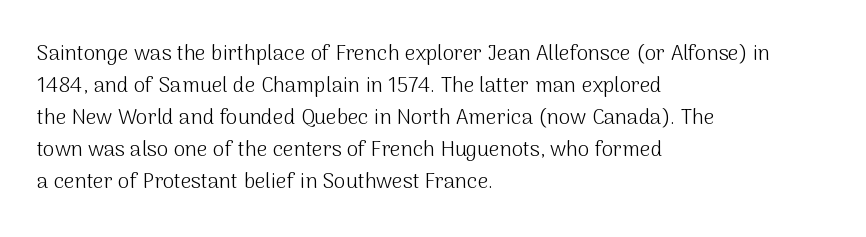
{"italic": "no", "bold": "no", "underline": "no", "align": "left", "line_spacing": "normal", "line_spacing_ratio": 1.52, "letter_spacing": "normal", "letter_spacing_em": 0.0, "glyph_px": 21}
